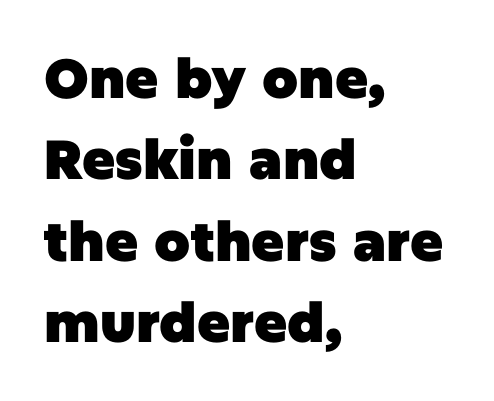
{"serif": "no", "italic": "no", "bold": "yes", "weight": "heavy", "width": "normal", "stroke_contrast": "low", "x_height": "large", "monospaced": "no", "underline": "no", "align": "left", "line_spacing": "normal", "line_spacing_ratio": 1.48, "letter_spacing": "normal", "letter_spacing_em": 0.0, "glyph_px": 55}
